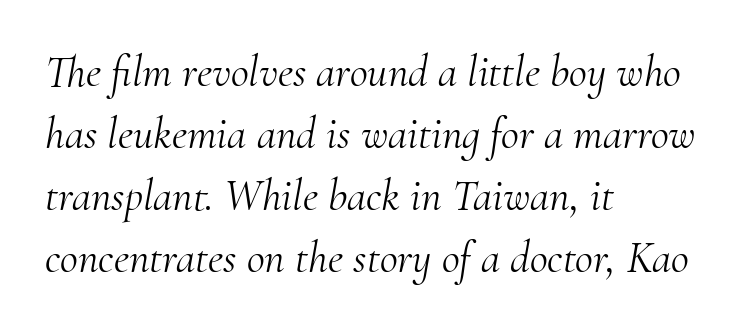
The image shows 44 px light serif type, italic (leaning right); set left-aligned, normal line spacing (1.41x), normal letter spacing, not underlined; medium stroke contrast and a small x-height.
